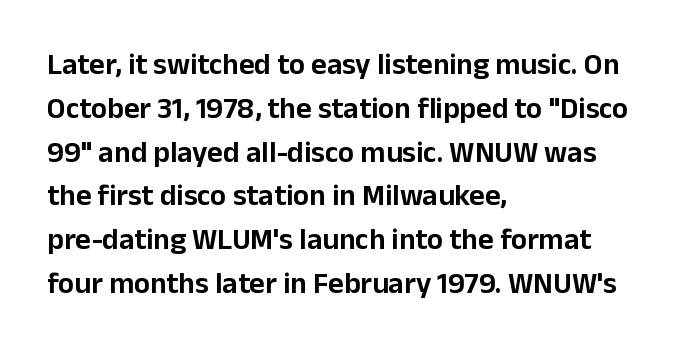
Q: Is the text italic (slanted)? A: No, it is upright.
Q: Is the typeface a serif or a sans-serif typeface? A: Sans-serif.
Q: Is the text underlined? A: No.
Q: How is the paragraph aligned? A: Left-aligned.
Q: Is the spacing between letters normal or unusually wide? A: Normal.
Q: Is the spacing between lines tight, normal or loose? A: Normal.
Q: Width (condensed, normal, or wide)? A: Normal.
Q: Stroke contrast? A: Low.
Q: x-height? A: Medium.
Q: Monospaced? A: No.
